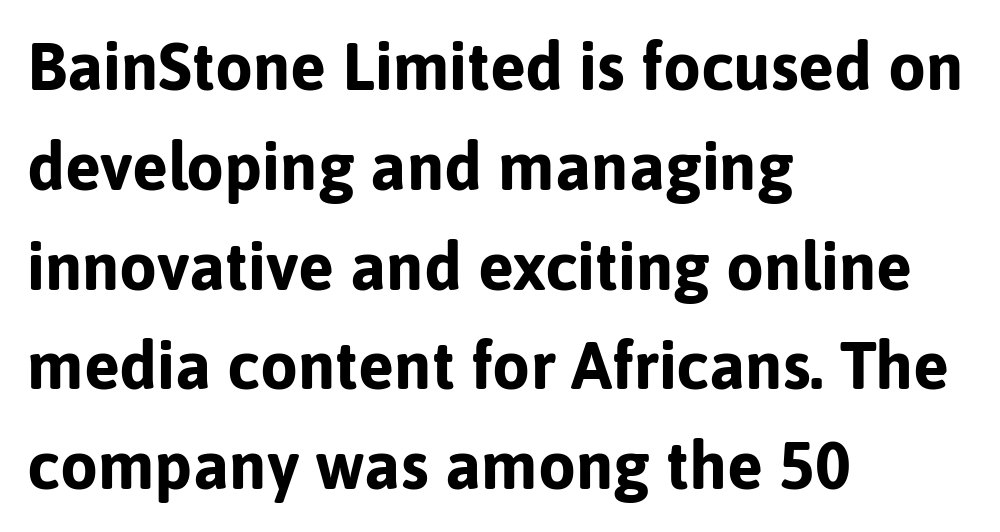
Upright lettering throughout. Note the varied advance widths — an 'i' is clearly narrower than an 'm'. Tracking here is standard; glyphs follow each other at the usual distance. Does the copy run flush right? No — it runs flush left. This is sans-serif lettering, the kind often seen on screens and signage.
